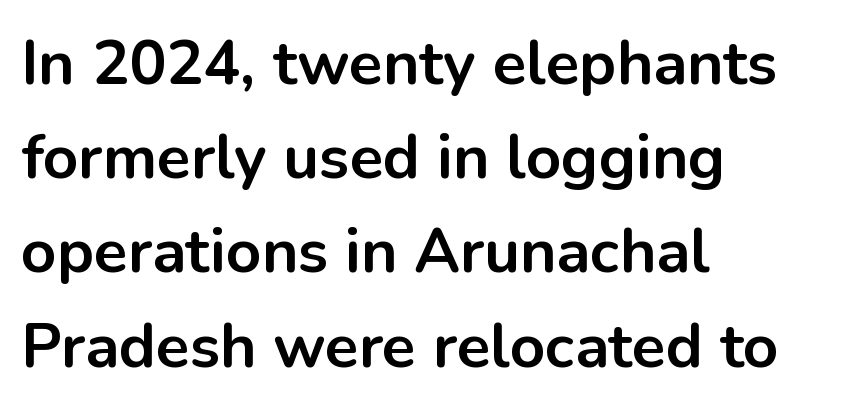
Q: Is the text bold? A: Yes.
Q: Is the text italic (slanted)? A: No, it is upright.
Q: Is the typeface a serif or a sans-serif typeface? A: Sans-serif.
Q: Is the text underlined? A: No.
Q: How is the paragraph aligned? A: Left-aligned.
Q: Is the spacing between letters normal or unusually wide? A: Normal.
Q: Is the spacing between lines tight, normal or loose? A: Normal.
Q: Width (condensed, normal, or wide)? A: Normal.
Q: Stroke contrast? A: Low.
Q: x-height? A: Medium.
Q: Monospaced? A: No.
